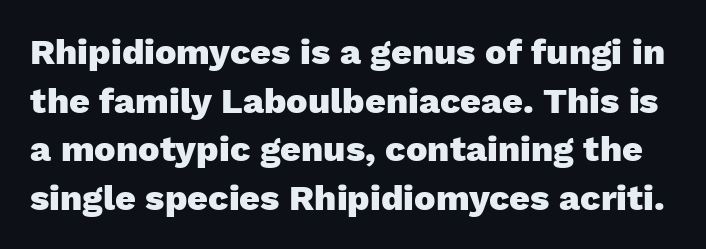
This rendering leaves character spacing at its baseline value. Students, observe: this is what conventionally led text looks like. Rendered with straight, roman letterforms. The passage shown is typed in a proportional face where columns would drift. This rendering features lettering with no underline. Each letter's strokes conclude bluntly, with no projecting serifs.
